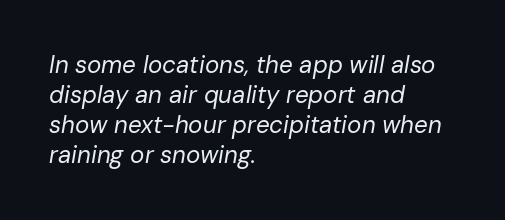
Letters rest on an invisible, unmarked baseline. The block of text has a typical density, with ordinary space between rows. The letterforms sit at book weight or below. Where is the straight margin? On the left.
